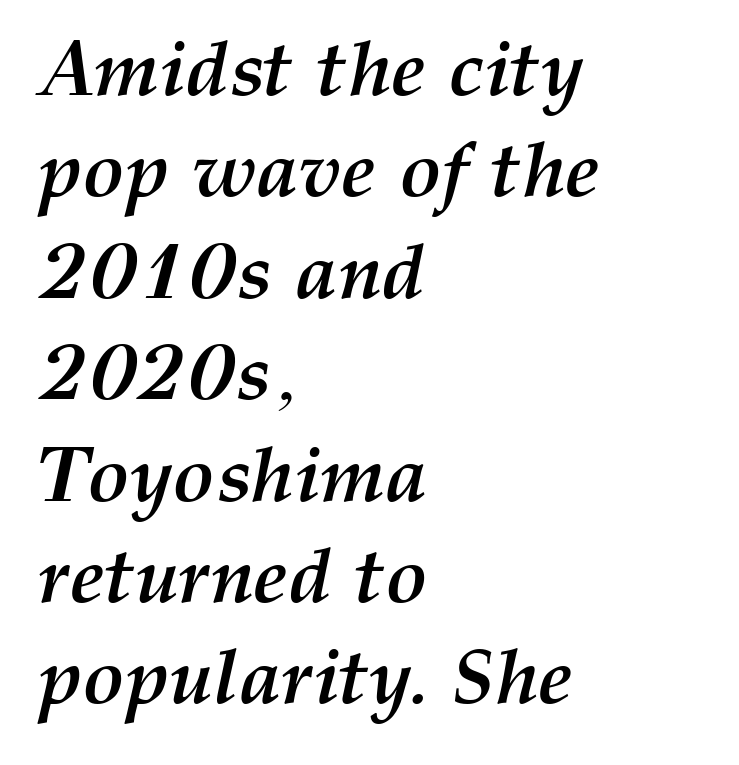
{"italic": "yes", "lean": "right", "slant_degrees": 12, "bold": "yes", "weight": "semibold", "width": "normal", "stroke_contrast": "medium", "x_height": "medium", "monospaced": "no", "underline": "no", "align": "left", "line_spacing": "normal", "line_spacing_ratio": 1.3, "letter_spacing": "normal", "letter_spacing_em": 0.0, "glyph_px": 78}
